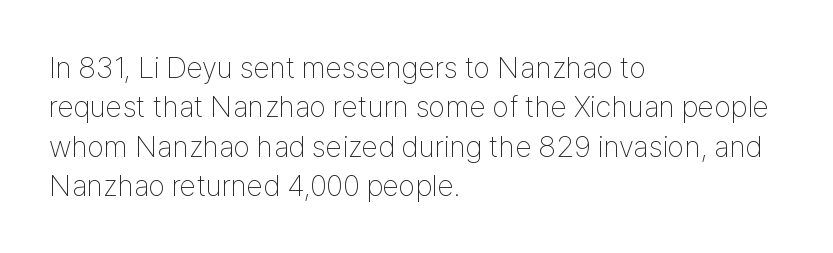
The image shows 30 px thin, condensed sans-serif type, upright; set left-aligned, normal line spacing (1.31x), normal letter spacing, not underlined; low stroke contrast and a medium x-height.
